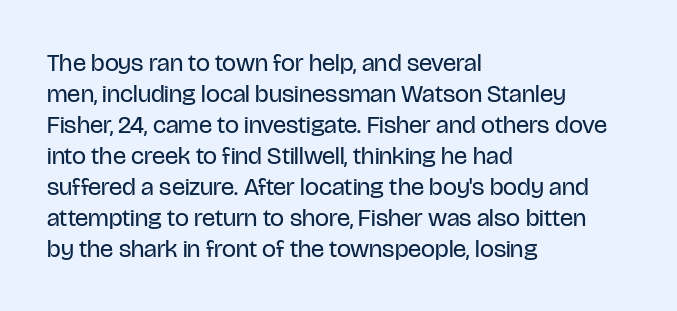
Q: Is the text bold? A: No.
Q: Is the text italic (slanted)? A: No, it is upright.
Q: Is the text underlined? A: No.
Q: How is the paragraph aligned? A: Left-aligned.
Q: Is the spacing between letters normal or unusually wide? A: Normal.
